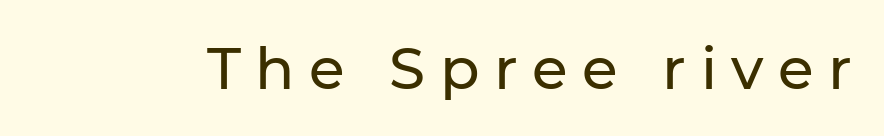
The image shows 58 px sans-serif type, upright; set unusually wide letter spacing (+0.25 em), not underlined; low stroke contrast and a medium x-height.
